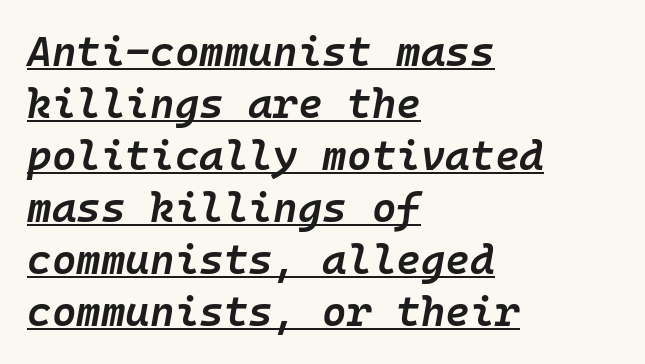
The image shows 42 px semibold type, italic (leaning right), monospaced; set left-aligned, line spacing 1.24x, normal letter spacing, underlined; low stroke contrast and a medium x-height.
